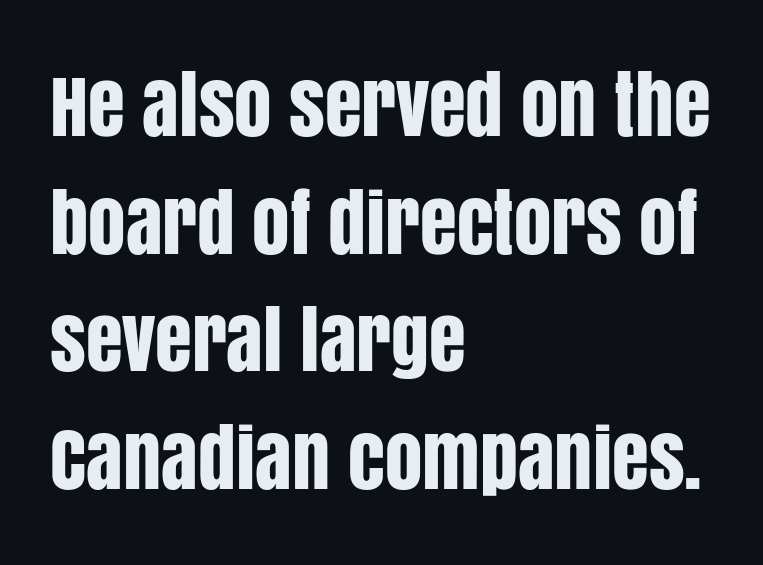
Q: Is the text italic (slanted)? A: No, it is upright.
Q: Is the typeface a serif or a sans-serif typeface? A: Sans-serif.
Q: Is the text underlined? A: No.
Q: How is the paragraph aligned? A: Left-aligned.
Q: Is the spacing between letters normal or unusually wide? A: Normal.
Q: Is the spacing between lines tight, normal or loose? A: Normal.
Q: Width (condensed, normal, or wide)? A: Condensed.
Q: Stroke contrast? A: Low.
Q: x-height? A: Large.
Q: Monospaced? A: No.
